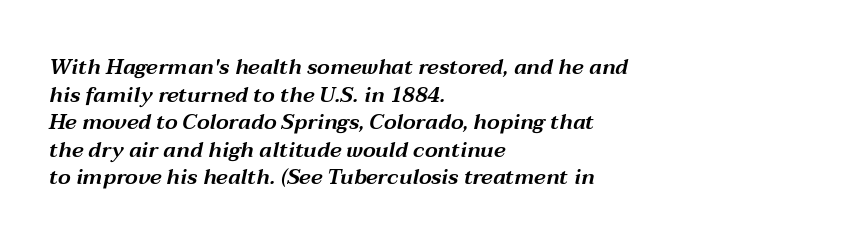
Q: Is the text italic (slanted)? A: Yes, it leans right by about 12 degrees.
Q: Is the text underlined? A: No.
Q: How is the paragraph aligned? A: Left-aligned.
Q: Is the spacing between letters normal or unusually wide? A: Normal.
Q: Is the spacing between lines tight, normal or loose? A: Normal.
